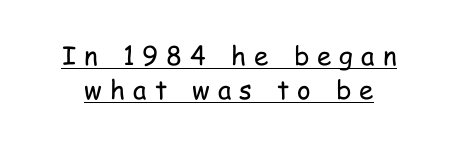
In terms of letterspacing, this is a distinctly airy, spread setting. The typeface has the unassuming heft of standard copy or less. This is roman type, the default non-slanted kind. The string is rendered with underlining switched on. These lines sit exactly where default settings would place them.
